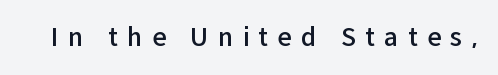
Q: Is the text bold? A: Semi-bold.
Q: Is the text italic (slanted)? A: No, it is upright.
Q: Is the text underlined? A: No.
Q: Is the spacing between letters normal or unusually wide? A: Unusually wide.
